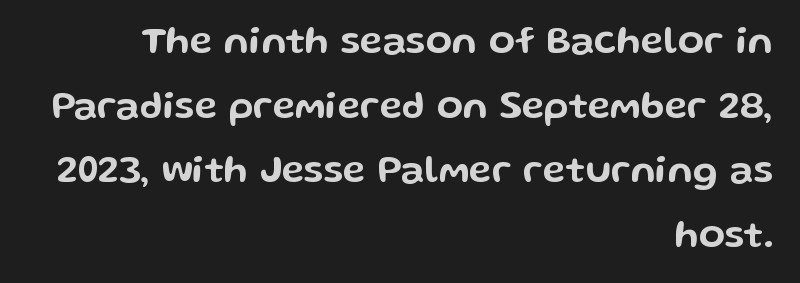
Q: Is the text italic (slanted)? A: No, it is upright.
Q: Is the typeface a serif or a sans-serif typeface? A: Sans-serif.
Q: Is the text underlined? A: No.
Q: How is the paragraph aligned? A: Right-aligned.
Q: Is the spacing between letters normal or unusually wide? A: Normal.
Q: Is the spacing between lines tight, normal or loose? A: Normal.
Q: Width (condensed, normal, or wide)? A: Wide.
Q: Stroke contrast? A: Low.
Q: x-height? A: Medium.
Q: Monospaced? A: No.
